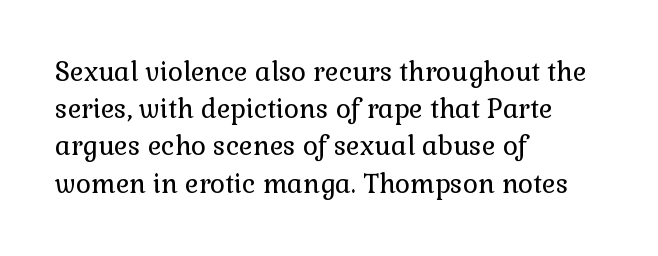
{"italic": "no", "bold": "no", "underline": "no", "align": "left", "line_spacing": "normal", "line_spacing_ratio": 1.43, "letter_spacing": "normal", "letter_spacing_em": 0.0, "glyph_px": 26}
